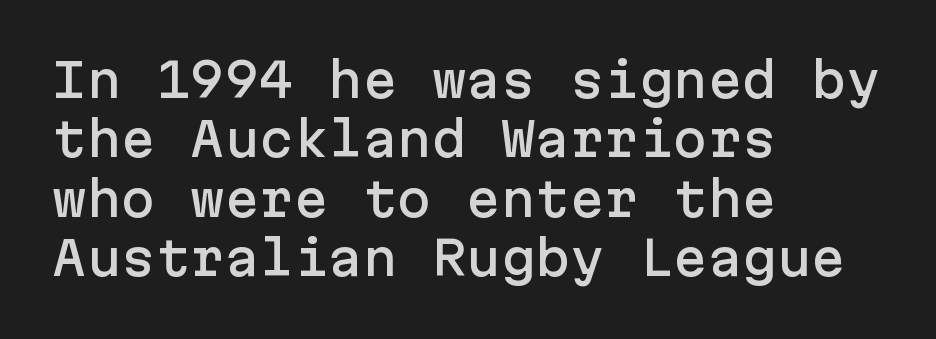
Descender tails drop into unmarked territory. The line texture is even and compact thanks to regular tracking. If you drew a ruler down the left edge, every line would touch it. You can tell from the bare stems that sans-serif type was used. The rows are spaced the way most documents space them. The type sits square on the baseline with zero lean.
